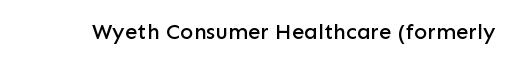
The image shows 22 px text type, upright; set normal letter spacing, not underlined.
